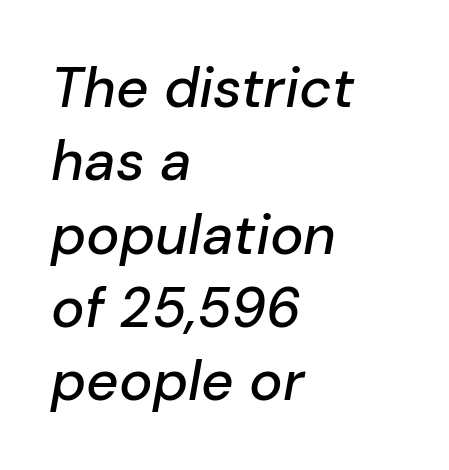
{"italic": "yes", "lean": "right", "slant_degrees": 10, "width": "normal", "stroke_contrast": "low", "x_height": "medium", "monospaced": "no", "underline": "no", "align": "left", "line_spacing": "normal", "line_spacing_ratio": 1.31, "letter_spacing": "normal", "letter_spacing_em": 0.0, "glyph_px": 56}
